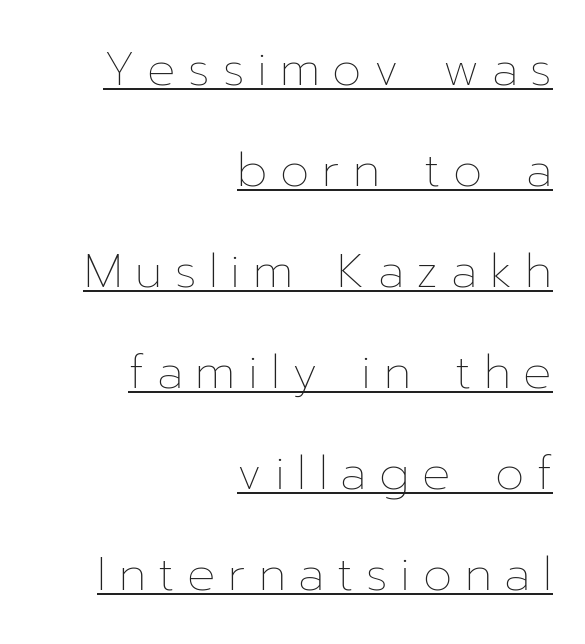
The strokes are not fattened; the text isn't bold. Ordinary non-slanted type is in use. Does the leading feel generous? Absolutely, it's lavish. Character widths vary here, with narrow letters taking less room than wide ones. Compared with typical body copy, the letter spacing here is much looser.
